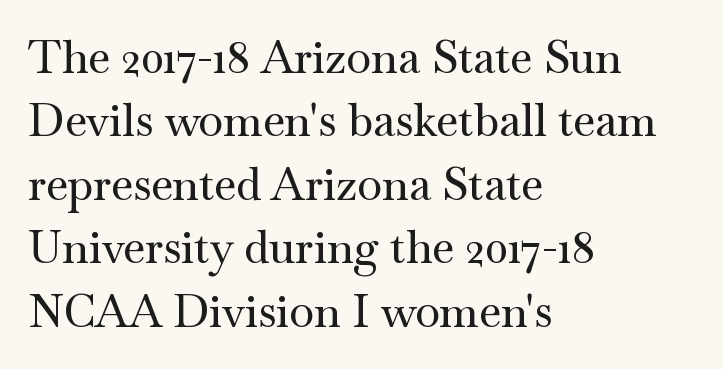
{"serif": "yes", "italic": "no", "width": "wide", "stroke_contrast": "medium", "x_height": "small", "monospaced": "no", "underline": "no", "align": "left", "line_spacing": "normal", "line_spacing_ratio": 1.41, "letter_spacing": "normal", "letter_spacing_em": 0.0, "glyph_px": 45}
